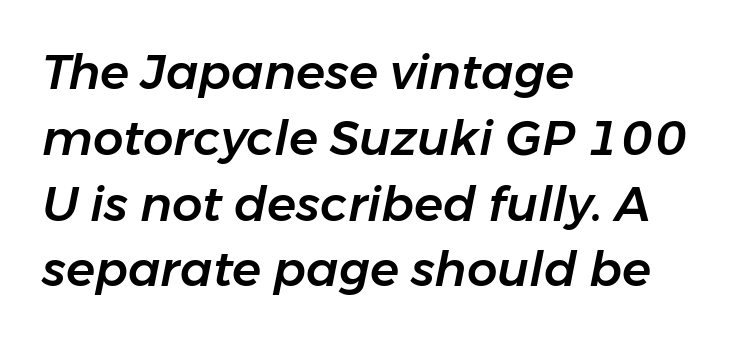
Q: Is the text italic (slanted)? A: Yes, it leans right by about 11 degrees.
Q: Is the text underlined? A: No.
Q: How is the paragraph aligned? A: Left-aligned.
Q: Is the spacing between letters normal or unusually wide? A: Normal.
Q: Is the spacing between lines tight, normal or loose? A: Normal.
Q: Width (condensed, normal, or wide)? A: Normal.
Q: Stroke contrast? A: Low.
Q: x-height? A: Medium.
Q: Monospaced? A: No.
